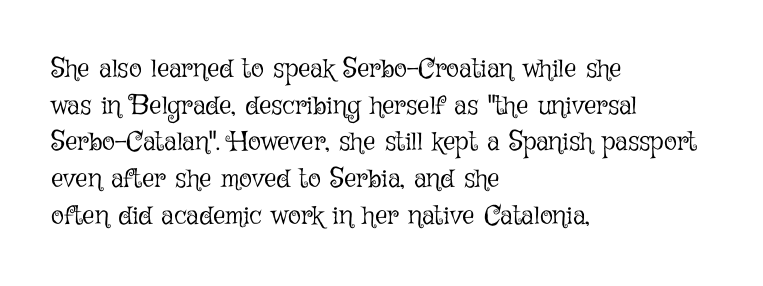
Q: Is the text bold? A: No.
Q: Is the text italic (slanted)? A: No, it is upright.
Q: Is the text underlined? A: No.
Q: How is the paragraph aligned? A: Left-aligned.
Q: Is the spacing between letters normal or unusually wide? A: Normal.
Q: Is the spacing between lines tight, normal or loose? A: Normal.
